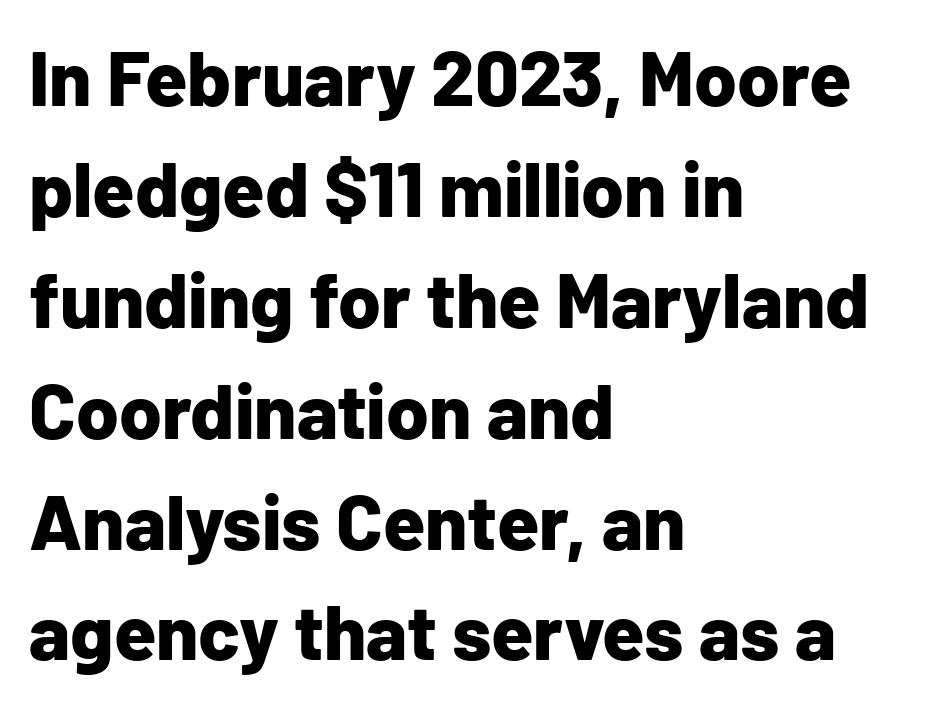
The image shows 77 px bold sans-serif type, upright; set left-aligned, normal line spacing (1.44x), normal letter spacing, not underlined; low stroke contrast and a medium x-height.
